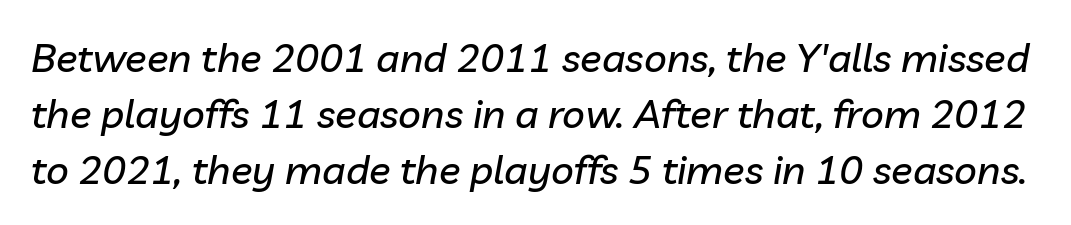
The specimen reads as italic at a glance. Is this a fixed-width face? No — the glyphs have proportional, varying widths. Letters rest on an invisible, unmarked baseline. Caption: standard tracking, unaltered.
